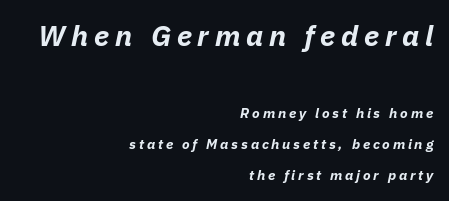
Q: Is the text bold? A: Yes.
Q: Is the text italic (slanted)? A: Yes, it leans right by about 11 degrees.
Q: Is the text underlined? A: No.
Q: How is the paragraph aligned? A: Right-aligned.
Q: Is the spacing between letters normal or unusually wide? A: Unusually wide.
Q: Is the spacing between lines tight, normal or loose? A: Loose.
Q: Which block of text is set in a larger size, the first (top) or the second (bottom)? A: The first (top) one.
Q: Width (condensed, normal, or wide)? A: Normal.
Q: Stroke contrast? A: Low.
Q: x-height? A: Medium.
Q: Monospaced? A: No.
